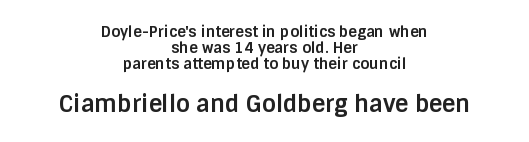
Q: Is the text bold? A: Yes.
Q: Is the text italic (slanted)? A: No, it is upright.
Q: Is the text underlined? A: No.
Q: How is the paragraph aligned? A: Centered.
Q: Is the spacing between letters normal or unusually wide? A: Normal.
Q: Is the spacing between lines tight, normal or loose? A: Tight.
Q: Which block of text is set in a larger size, the first (top) or the second (bottom)? A: The second (bottom) one.
